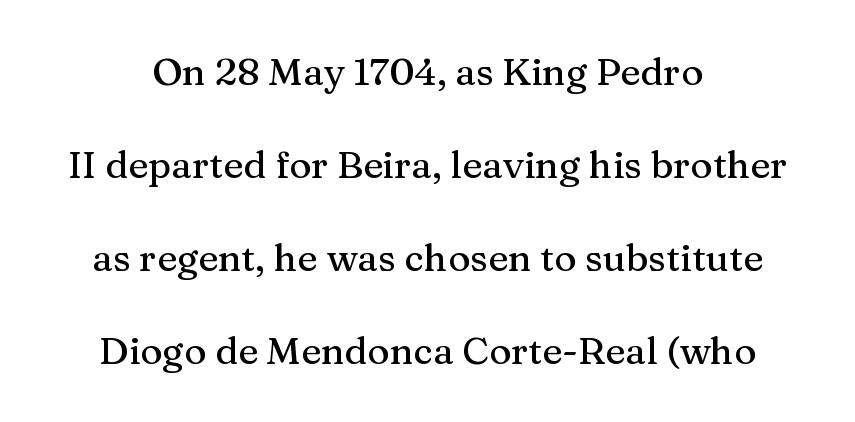
The image shows 38 px serif type, upright; set centered, loose line spacing (2.45x), normal letter spacing, not underlined; medium stroke contrast and a medium x-height.
